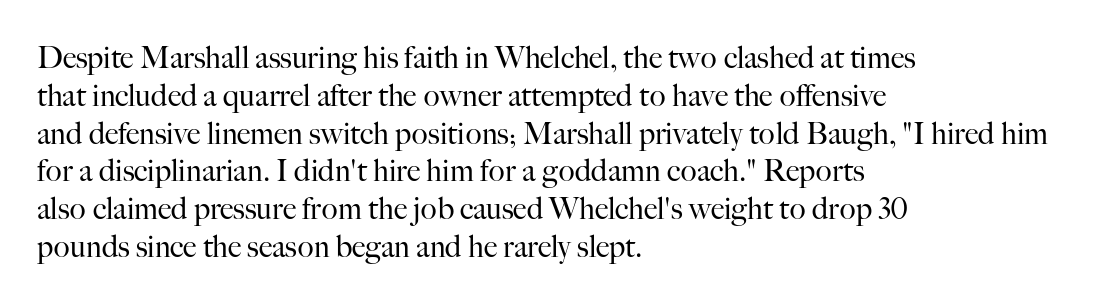
The image shows 30 px regular-weight serif type, upright; set left-aligned, normal line spacing (1.26x), normal letter spacing, not underlined; high stroke contrast and a small x-height.
